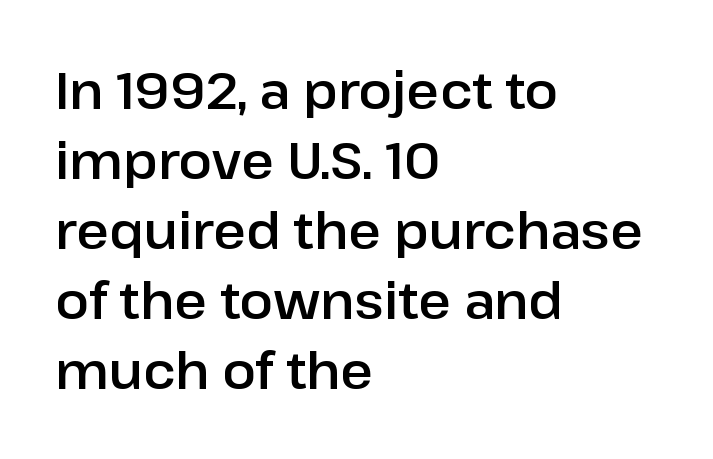
The text was rendered using a sans face with plain stroke endings. The tracking reads as untouched default to a designer's eye. Rows of type keep a routine distance in the vertical direction. A roman cut, with each character standing at attention. Here the designer chose a conventional face with non-uniform glyph widths.
